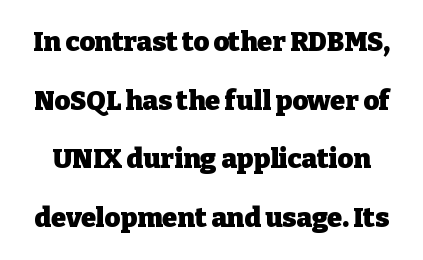
The image shows 27 px bold type, upright; set loose line spacing (2.17x), normal letter spacing, not underlined.
